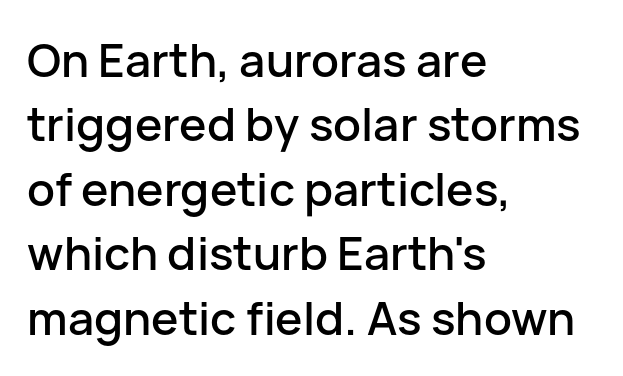
In terms of leading, this rendering sits right in the middle. These lines are rendered in a variable-pitch font. Where is the straight margin? On the left. The typography opts for an upright posture over an oblique one. Short note: letters normally spaced. Quick note: underline off.
